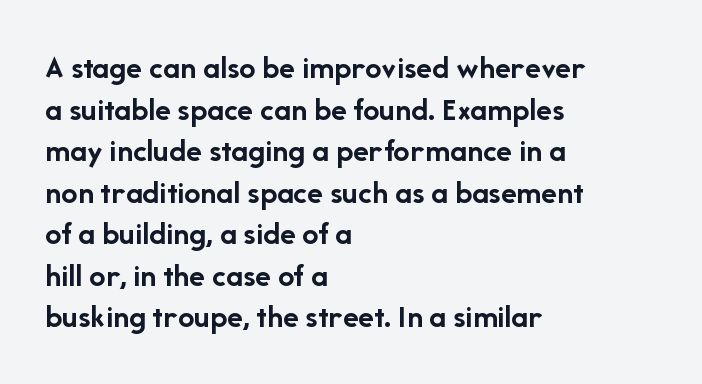
The image shows 33 px semibold sans-serif type, upright; set left-aligned, normal line spacing (1.26x), normal letter spacing, not underlined; low stroke contrast and a medium x-height.
